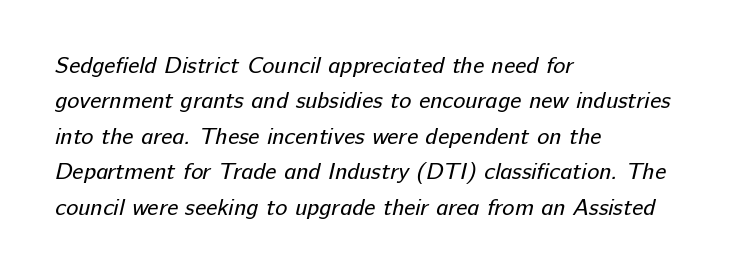
Q: Is the text bold? A: No.
Q: Is the text underlined? A: No.
Q: How is the paragraph aligned? A: Left-aligned.
Q: Is the spacing between letters normal or unusually wide? A: Normal.
Q: Is the spacing between lines tight, normal or loose? A: Normal.
